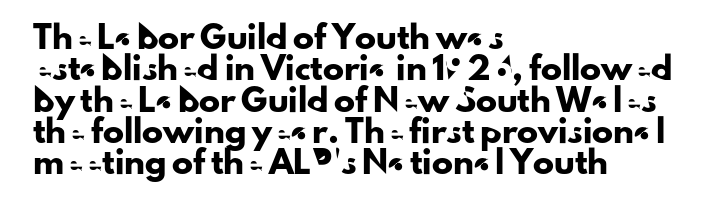
{"italic": "no", "underline": "no", "align": "left", "line_spacing": "normal", "line_spacing_ratio": 1.49, "letter_spacing": "normal", "letter_spacing_em": 0.0, "glyph_px": 21}
